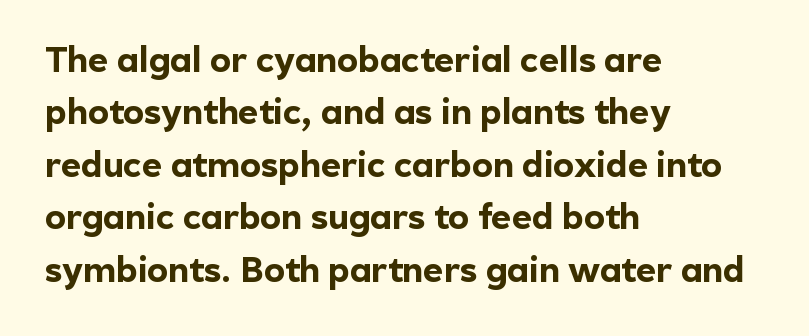
The image shows 35 px bold sans-serif type, upright; set left-aligned, normal line spacing (1.5x), normal letter spacing, not underlined; a medium x-height.
